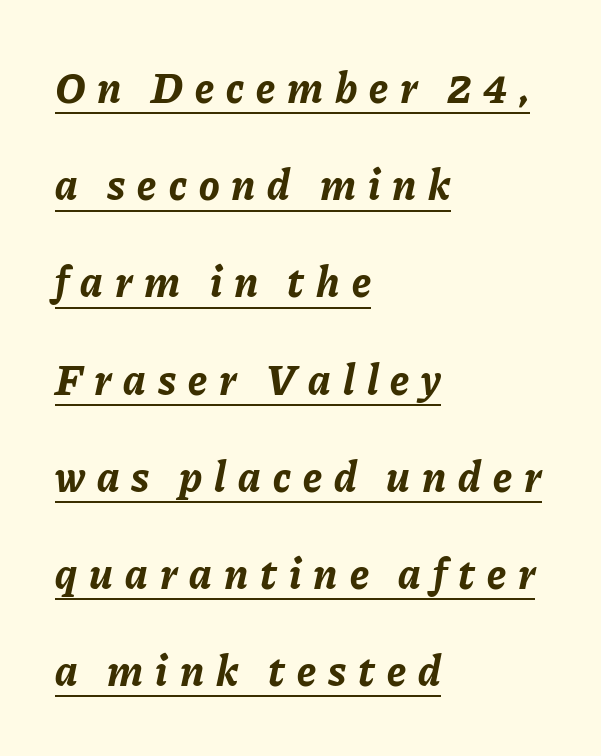
The image shows 43 px bold type, italic (leaning right); set left-aligned, loose line spacing (2.26x), unusually wide letter spacing (+0.28 em), underlined; low stroke contrast and a medium x-height.
